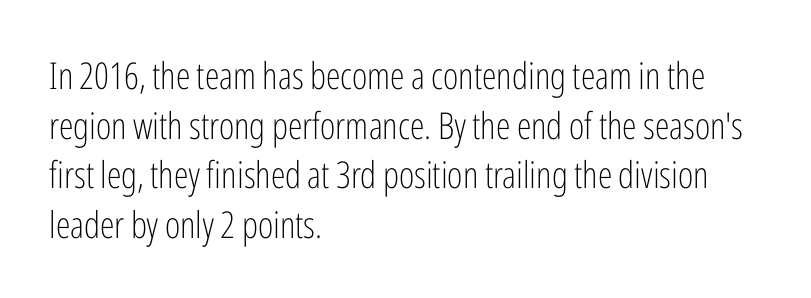
{"serif": "no", "italic": "no", "bold": "no", "weight": "light", "width": "condensed", "stroke_contrast": "low", "x_height": "medium", "monospaced": "no", "underline": "no", "align": "left", "line_spacing": "normal", "line_spacing_ratio": 1.34, "letter_spacing": "normal", "letter_spacing_em": 0.0, "glyph_px": 37}
